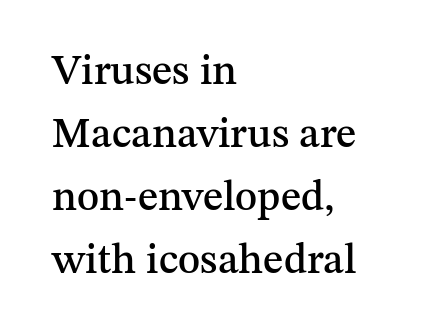
Q: Is the text italic (slanted)? A: No, it is upright.
Q: Is the typeface a serif or a sans-serif typeface? A: Serif.
Q: Is the text underlined? A: No.
Q: How is the paragraph aligned? A: Left-aligned.
Q: Is the spacing between letters normal or unusually wide? A: Normal.
Q: Is the spacing between lines tight, normal or loose? A: Normal.
Q: Width (condensed, normal, or wide)? A: Normal.
Q: Stroke contrast? A: Medium.
Q: x-height? A: Medium.
Q: Monospaced? A: No.
